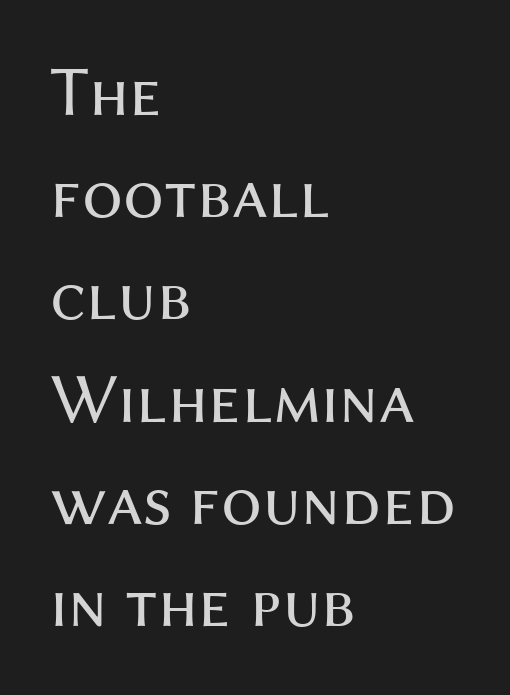
Descenders are the only things crossing below the line. The gaps between neighbouring characters are ordinary and unremarkable. Grotesque or geometric, the face here clearly has no serifs. Normally led — the rows are evenly, conventionally spaced. The lettering stays uniformly vertical, giving the passage a roman look. Summary of weight: not heavy and not bold.
